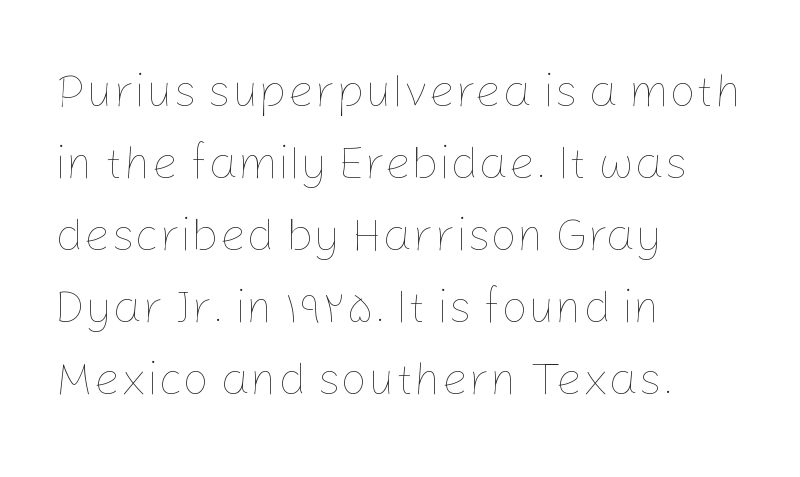
Q: Is the text bold? A: No.
Q: Is the text italic (slanted)? A: No, it is upright.
Q: Is the text underlined? A: No.
Q: How is the paragraph aligned? A: Left-aligned.
Q: Is the spacing between letters normal or unusually wide? A: Normal.
Q: Is the spacing between lines tight, normal or loose? A: Normal.
Q: Width (condensed, normal, or wide)? A: Normal.
Q: Stroke contrast? A: Low.
Q: x-height? A: Medium.
Q: Monospaced? A: No.
